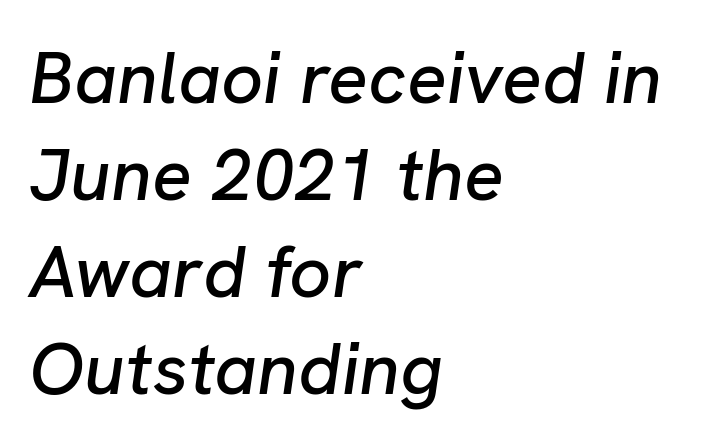
{"italic": "yes", "lean": "right", "slant_degrees": 8, "width": "normal", "stroke_contrast": "low", "x_height": "medium", "monospaced": "no", "underline": "no", "align": "left", "line_spacing": "normal", "line_spacing_ratio": 1.31, "letter_spacing": "normal", "letter_spacing_em": 0.0, "glyph_px": 74}
